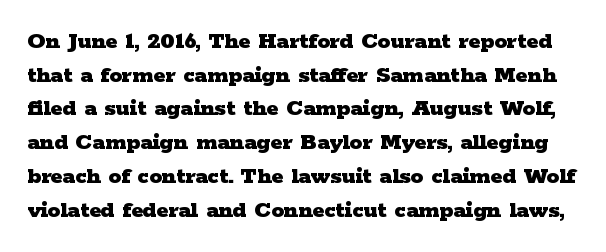
The image shows 25 px bold type, upright; set normal line spacing (1.35x), normal letter spacing, not underlined.
